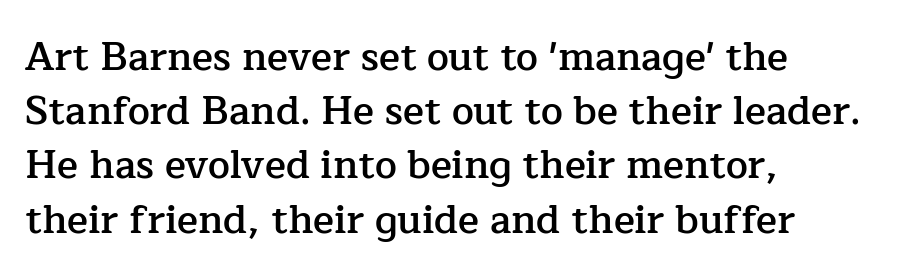
The image shows 39 px semibold serif type, upright; set left-aligned, normal line spacing (1.39x), normal letter spacing, not underlined; low stroke contrast and a medium x-height.
